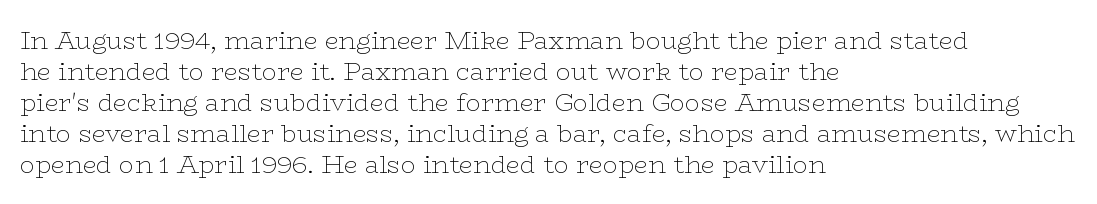
{"italic": "no", "bold": "no", "underline": "no", "align": "left", "line_spacing_ratio": 1.24, "letter_spacing": "normal", "letter_spacing_em": 0.0, "glyph_px": 25}
